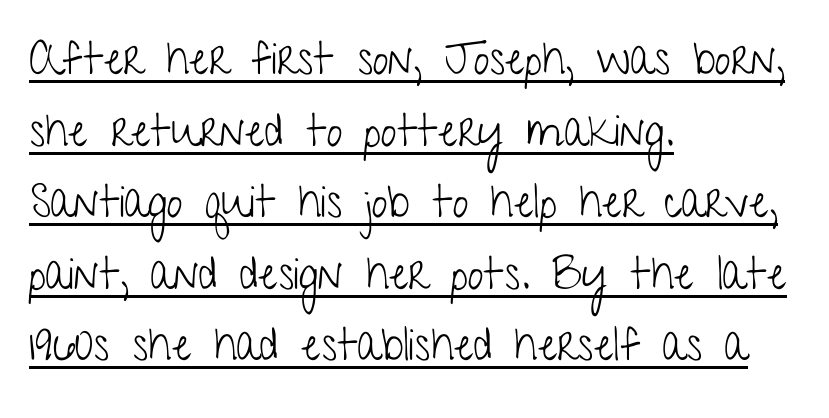
Q: Is the text bold? A: No.
Q: Is the text italic (slanted)? A: No, it is upright.
Q: Is the typeface a serif or a sans-serif typeface? A: Sans-serif.
Q: Is the text underlined? A: Yes.
Q: How is the paragraph aligned? A: Left-aligned.
Q: Is the spacing between letters normal or unusually wide? A: Normal.
Q: Is the spacing between lines tight, normal or loose? A: Normal.
Q: Width (condensed, normal, or wide)? A: Condensed.
Q: Stroke contrast? A: Low.
Q: x-height? A: Medium.
Q: Monospaced? A: No.
